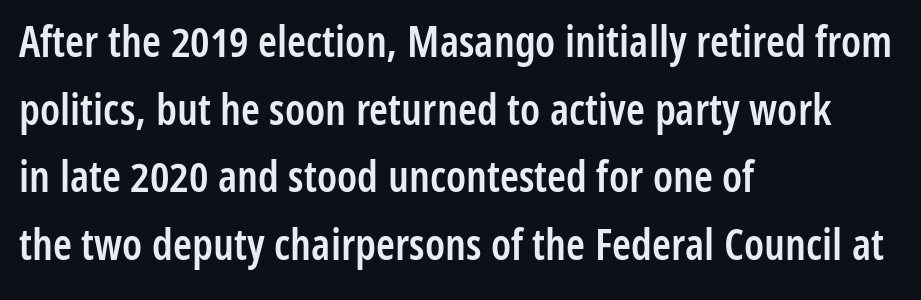
Successive baselines arrive at the customary interval. Heft: intermediate — a semibold. This rendering employs a face without finishing strokes, i.e., a sans-serif. Bare-footed words on every line.
